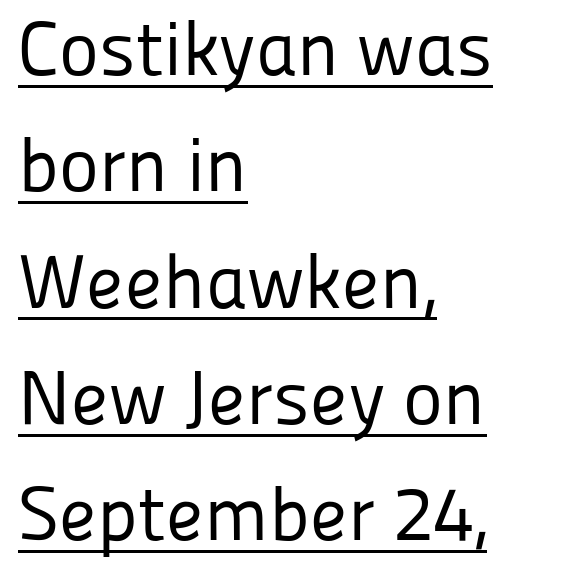
You can tell it's not italic because the verticals are truly vertical. All the whitespace from short lines collects on the right. Spacing verdict: proportional, widths tailored to each character. The letterforms sit at book weight or below. Looks like someone drew a line under every word here. Check where the strokes stop: nothing finishes them off — pure sans.
